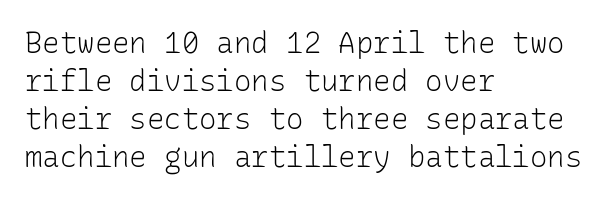
Looks like terminal output: every glyph gets an equal slot. Layout note: lines flush left. These lines sit exactly where default settings would place them. These lines keep a tight, regular rhythm from letter to letter. Type without underlining. This is not heavy type; no bold has been used.
